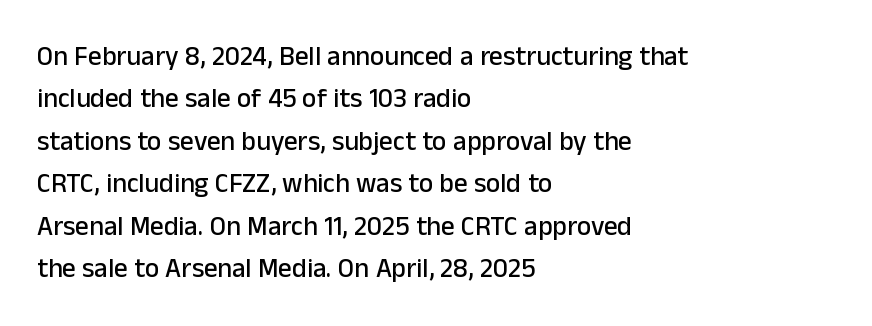
The image shows 27 px text type, upright; set left-aligned, normal line spacing (1.57x), normal letter spacing, not underlined.
